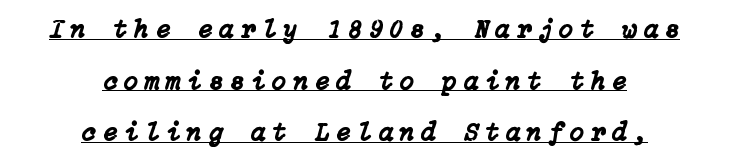
{"italic": "yes", "lean": "right", "slant_degrees": 15, "underline": "yes", "align": "center", "line_spacing": "loose", "line_spacing_ratio": 1.99, "letter_spacing": "wide", "letter_spacing_em": 0.27, "glyph_px": 26}
